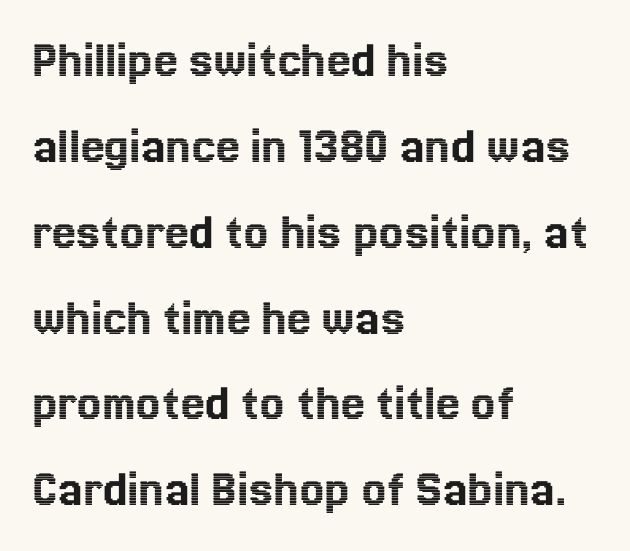
The image shows 54 px text type, upright; set left-aligned, normal line spacing (1.59x), normal letter spacing, not underlined; a medium x-height.
